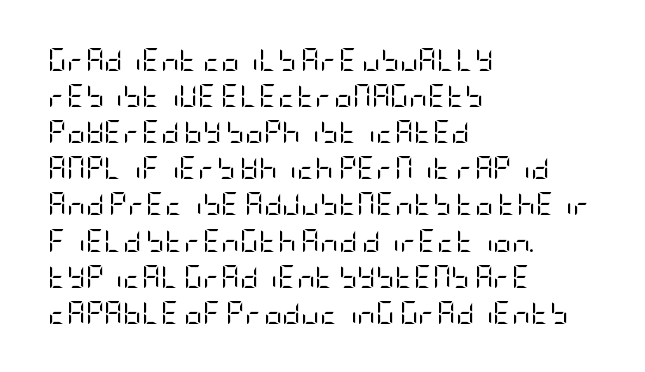
{"italic": "no", "bold": "no", "underline": "no", "align": "left", "line_spacing": "normal", "line_spacing_ratio": 1.57, "letter_spacing": "normal", "letter_spacing_em": 0.0, "glyph_px": 23}
